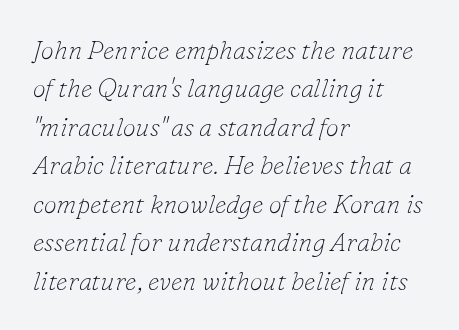
{"italic": "yes", "lean": "right", "slant_degrees": 16, "bold": "no", "underline": "no", "align": "left", "line_spacing": "normal", "line_spacing_ratio": 1.48, "letter_spacing": "normal", "letter_spacing_em": 0.0, "glyph_px": 26}
